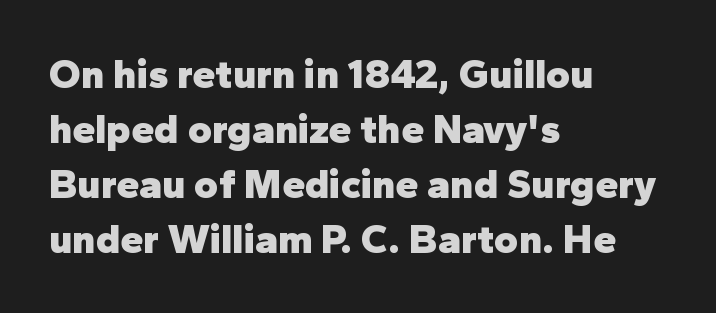
Q: Is the text bold? A: Yes.
Q: Is the text italic (slanted)? A: No, it is upright.
Q: Is the typeface a serif or a sans-serif typeface? A: Sans-serif.
Q: Is the text underlined? A: No.
Q: How is the paragraph aligned? A: Left-aligned.
Q: Is the spacing between letters normal or unusually wide? A: Normal.
Q: Is the spacing between lines tight, normal or loose? A: Normal.
Q: Width (condensed, normal, or wide)? A: Normal.
Q: Stroke contrast? A: Low.
Q: x-height? A: Medium.
Q: Monospaced? A: No.
